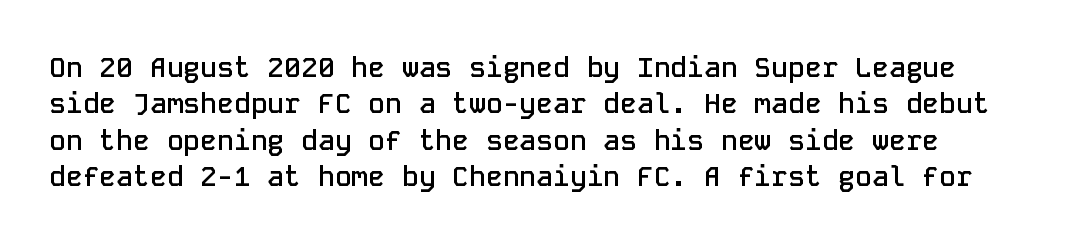
Check the space under the baseline: it is left empty. Is there any slant? The stems are plumb. In terms of weight, the rendering is demibold, just under bold. Characters follow at the spacing the type designer built in.
